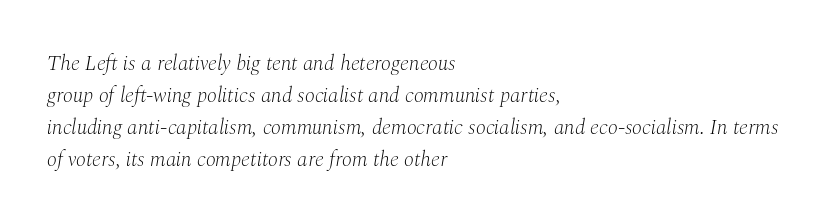
The image shows 21 px text type, italic (leaning right); set left-aligned, normal line spacing (1.52x), normal letter spacing, not underlined.
